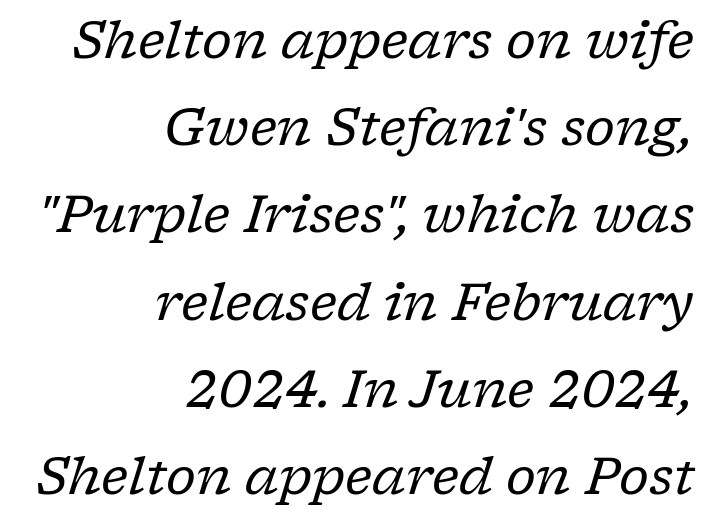
{"serif": "yes", "italic": "yes", "lean": "right", "slant_degrees": 17, "bold": "no", "weight": "regular", "width": "normal", "stroke_contrast": "low", "x_height": "medium", "monospaced": "no", "underline": "no", "align": "right", "line_spacing_ratio": 1.71, "letter_spacing": "normal", "letter_spacing_em": 0.0, "glyph_px": 51}
